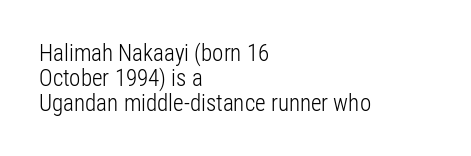
{"italic": "no", "bold": "no", "underline": "no", "align": "left", "line_spacing": "tight", "line_spacing_ratio": 1.08, "letter_spacing": "normal", "letter_spacing_em": 0.0, "glyph_px": 23}
